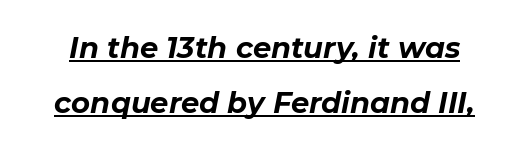
The image shows 29 px bold type, italic (leaning right); set line spacing 1.88x, normal letter spacing, underlined; low stroke contrast and a medium x-height.
